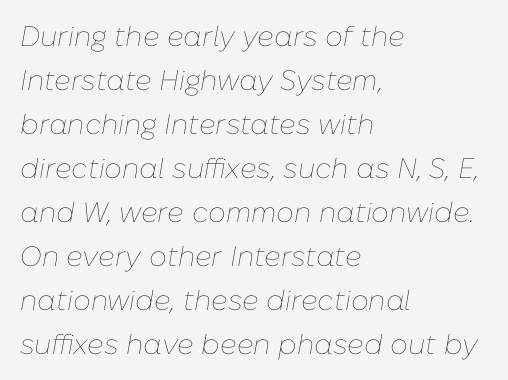
{"italic": "yes", "lean": "right", "slant_degrees": 10, "bold": "no", "weight": "thin", "width": "normal", "stroke_contrast": "low", "x_height": "medium", "monospaced": "no", "underline": "no", "align": "left", "line_spacing": "normal", "line_spacing_ratio": 1.57, "letter_spacing": "normal", "letter_spacing_em": 0.0, "glyph_px": 28}
